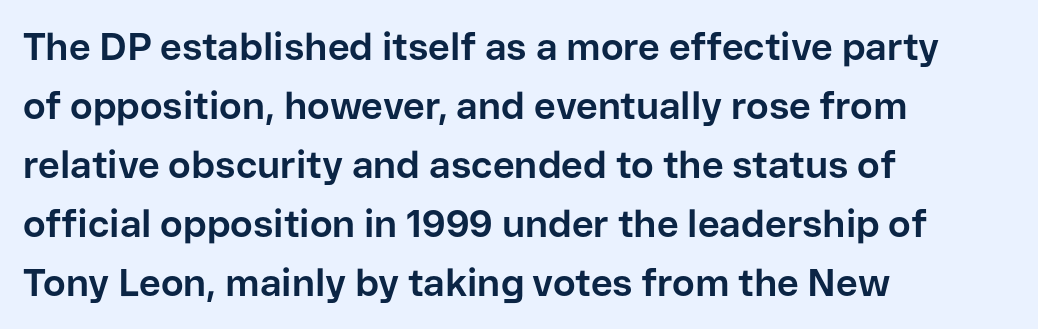
{"serif": "no", "italic": "no", "bold": "yes", "weight": "bold", "width": "normal", "stroke_contrast": "low", "x_height": "medium", "monospaced": "no", "underline": "no", "align": "left", "line_spacing": "normal", "line_spacing_ratio": 1.55, "letter_spacing": "normal", "letter_spacing_em": 0.0, "glyph_px": 38}
